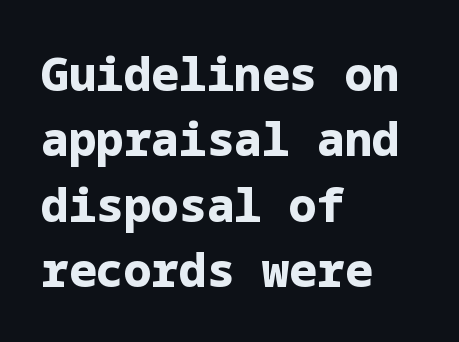
The compositor pushed each line to the left boundary. Ascenders rise straight up at ninety degrees. Caption: standard tracking, unaltered. Nothing sits at the stroke ends, so this counts as sans-serif. Is the type bold? Yes — the strokes are clearly thick and heavy. Clear beneath every line of the passage.
